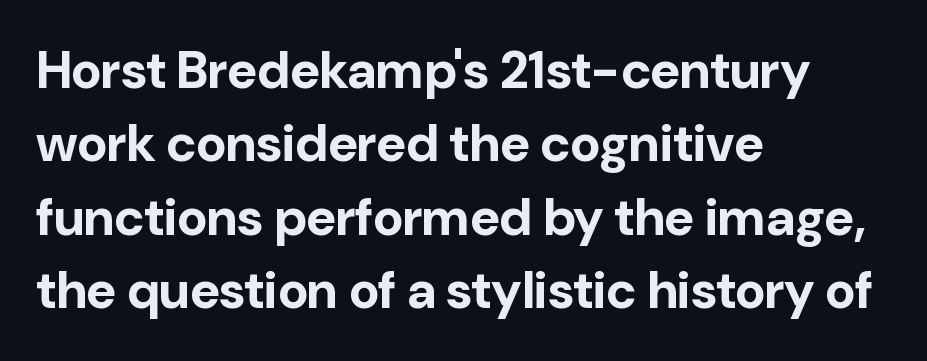
No extra tracking has been applied to these lines. Each letter keeps its own natural width here, so spacing adapts to shape. A sans-serif font was chosen for this passage. Leftover space on each line is placed entirely after the last word. Bare-footed words on every line.
